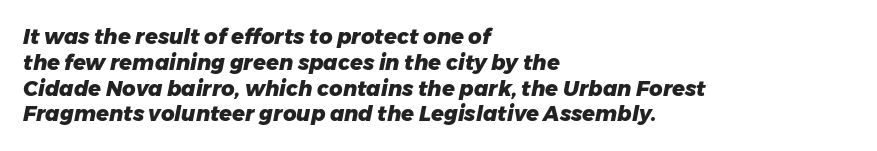
Does the copy run flush right? No — it runs flush left. There's an unmistakable incline to the writing here. The gap between lines stays unmarked. This rendering leaves character spacing at its baseline value. On the weight axis this lands at bold, roughly 700.
